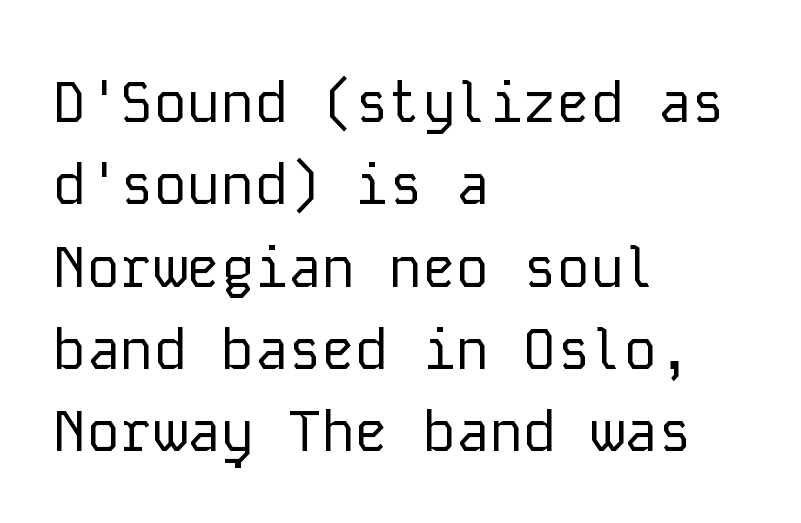
Q: Is the text bold? A: No.
Q: Is the text italic (slanted)? A: No, it is upright.
Q: Is the typeface a serif or a sans-serif typeface? A: Sans-serif.
Q: Is the text underlined? A: No.
Q: How is the paragraph aligned? A: Left-aligned.
Q: Is the spacing between letters normal or unusually wide? A: Normal.
Q: Is the spacing between lines tight, normal or loose? A: Normal.
Q: Width (condensed, normal, or wide)? A: Normal.
Q: Stroke contrast? A: Low.
Q: x-height? A: Medium.
Q: Monospaced? A: Yes.
